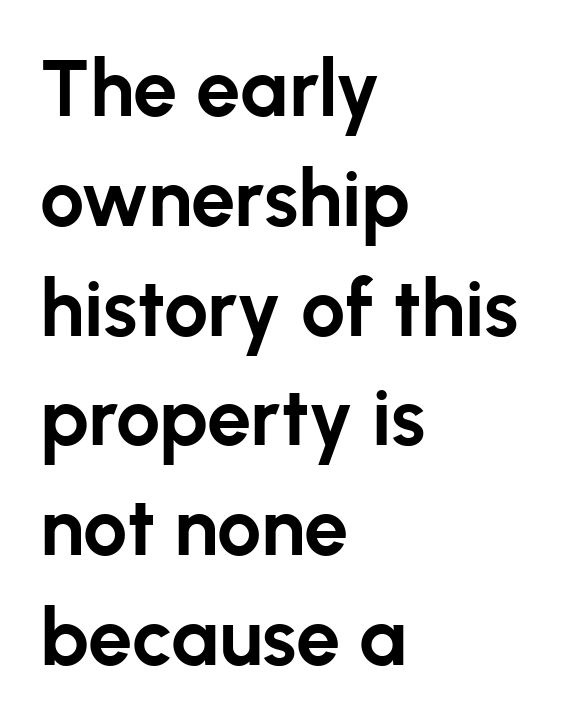
{"serif": "no", "italic": "no", "bold": "yes", "weight": "bold", "width": "normal", "stroke_contrast": "low", "x_height": "medium", "monospaced": "no", "underline": "no", "align": "left", "line_spacing": "normal", "line_spacing_ratio": 1.39, "letter_spacing": "normal", "letter_spacing_em": 0.0, "glyph_px": 79}
